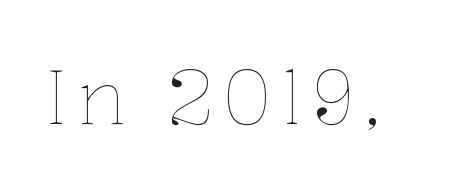
The image shows 76 px thin type, upright; set not underlined; low stroke contrast and a medium x-height.
